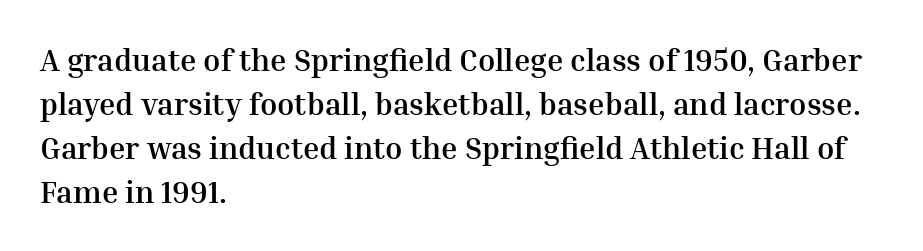
The passage shown has conventional tracking throughout. Typographic density is high because the face is bold. Each letter keeps its own natural width here, so spacing adapts to shape. Decoration check: the copy has no underline. Serif or sans? Serif — the stroke terminals have little feet. The rag falls on the right side of this text block.
